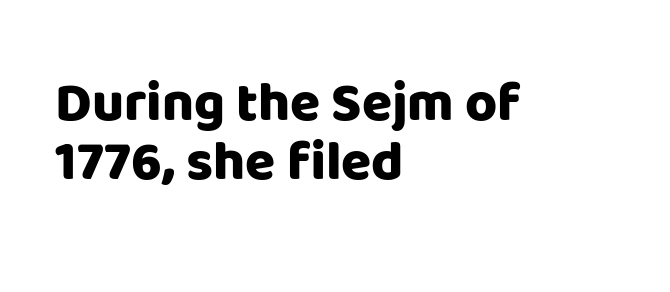
Q: Is the text bold? A: Yes.
Q: Is the text italic (slanted)? A: No, it is upright.
Q: Is the typeface a serif or a sans-serif typeface? A: Sans-serif.
Q: Is the text underlined? A: No.
Q: How is the paragraph aligned? A: Left-aligned.
Q: Is the spacing between letters normal or unusually wide? A: Normal.
Q: Is the spacing between lines tight, normal or loose? A: Tight.
Q: Width (condensed, normal, or wide)? A: Normal.
Q: Stroke contrast? A: Low.
Q: x-height? A: Large.
Q: Monospaced? A: No.
